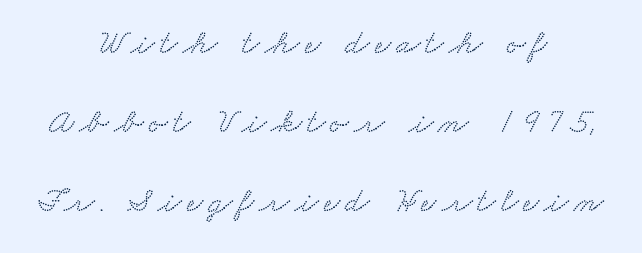
Q: Is the typeface a serif or a sans-serif typeface? A: Serif.
Q: Is the text underlined? A: No.
Q: How is the paragraph aligned? A: Centered.
Q: Is the spacing between lines tight, normal or loose? A: Loose.
Q: Width (condensed, normal, or wide)? A: Wide.
Q: Stroke contrast? A: Low.
Q: x-height? A: Small.
Q: Monospaced? A: No.
